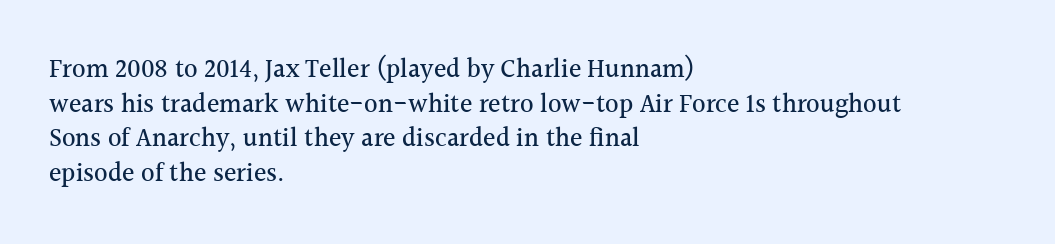
{"italic": "no", "underline": "no", "align": "left", "line_spacing": "normal", "line_spacing_ratio": 1.33, "letter_spacing": "normal", "letter_spacing_em": 0.0, "glyph_px": 26}
